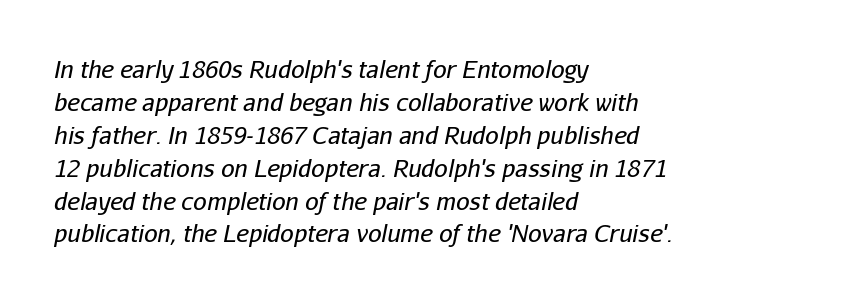
The passage shown stacks its lines at a standard gap. No letter is thick-stroked: the sample isn't bold. Typeset ragged right — the left edge is the straight one. The rendering keeps characters at their native spacing.
